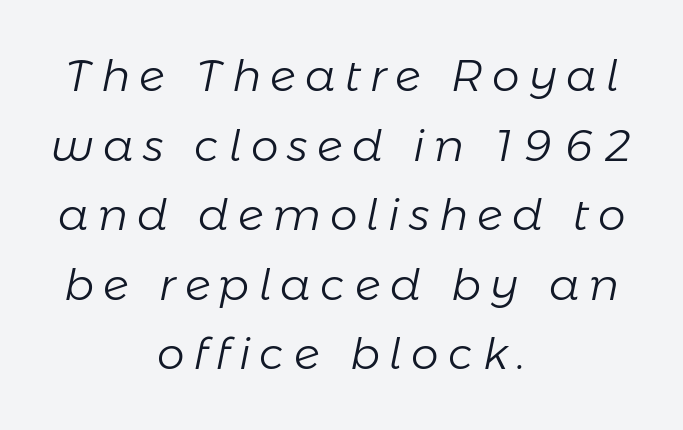
{"italic": "yes", "lean": "right", "slant_degrees": 11, "bold": "no", "weight": "light", "width": "normal", "stroke_contrast": "low", "x_height": "medium", "monospaced": "no", "underline": "no", "align": "center", "line_spacing": "normal", "line_spacing_ratio": 1.58, "letter_spacing": "wide", "letter_spacing_em": 0.21, "glyph_px": 44}
